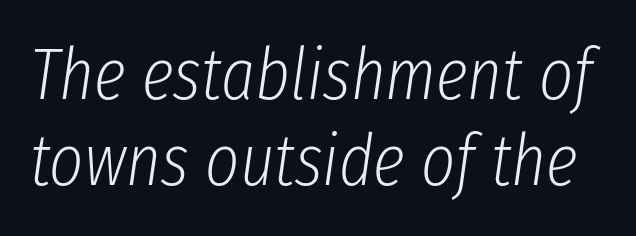
Q: Is the text bold? A: No.
Q: Is the text italic (slanted)? A: Yes, it leans right by about 8 degrees.
Q: Is the text underlined? A: No.
Q: Is the spacing between letters normal or unusually wide? A: Normal.
Q: Width (condensed, normal, or wide)? A: Condensed.
Q: Stroke contrast? A: Low.
Q: x-height? A: Medium.
Q: Monospaced? A: No.
